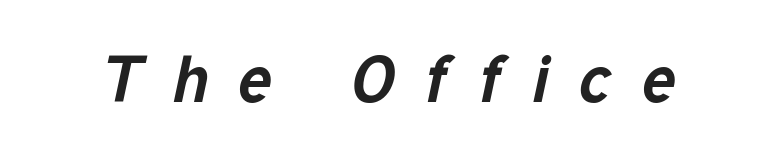
Q: Is the text bold? A: Yes.
Q: Is the text italic (slanted)? A: Yes, it leans right by about 12 degrees.
Q: Is the text underlined? A: No.
Q: Is the spacing between letters normal or unusually wide? A: Unusually wide.
Q: Width (condensed, normal, or wide)? A: Normal.
Q: Stroke contrast? A: Low.
Q: x-height? A: Medium.
Q: Monospaced? A: No.
